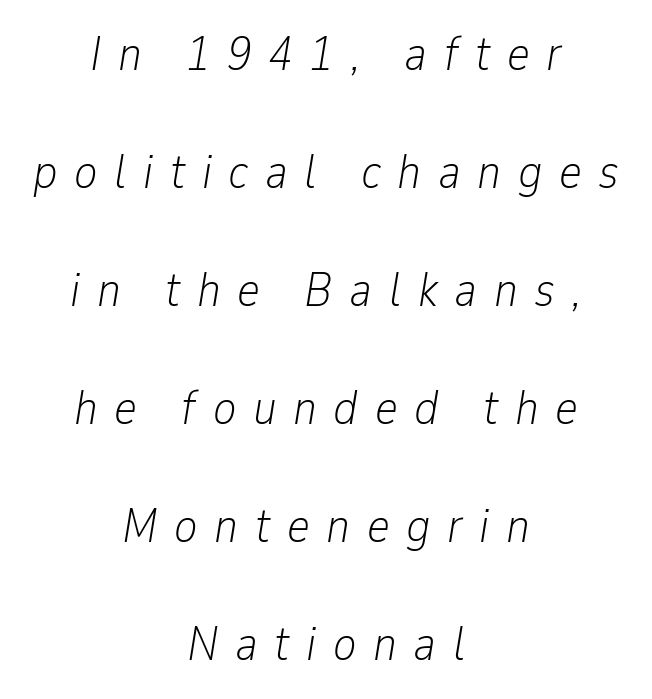
The cut favours lightness, reaching ordinary text weight at its darkest. The glyphs look as if they've been sheared to an angle. Lines of text with bare space underneath. The compositor balanced each line on the midline. The passage shown is typed in a proportional face where columns would drift.
